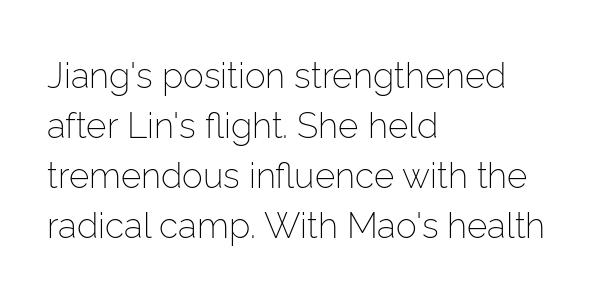
The image shows 35 px light sans-serif type, upright; set left-aligned, normal line spacing (1.43x), normal letter spacing, not underlined; low stroke contrast and a medium x-height.
